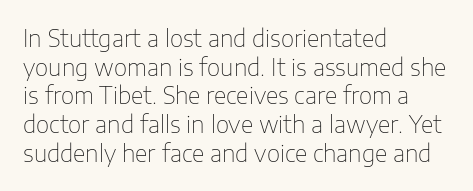
Q: Is the text bold? A: No.
Q: Is the text italic (slanted)? A: No, it is upright.
Q: Is the text underlined? A: No.
Q: How is the paragraph aligned? A: Left-aligned.
Q: Is the spacing between letters normal or unusually wide? A: Normal.
Q: Is the spacing between lines tight, normal or loose? A: Normal.
